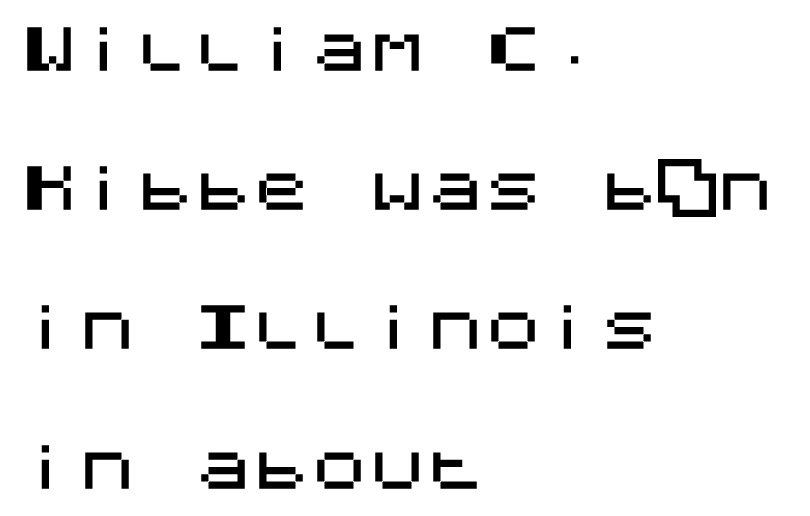
{"serif": "no", "italic": "no", "width": "normal", "stroke_contrast": "medium", "x_height": "large", "underline": "no", "align": "left", "line_spacing": "loose", "line_spacing_ratio": 2.4, "letter_spacing": "normal", "letter_spacing_em": 0.0, "glyph_px": 58}
